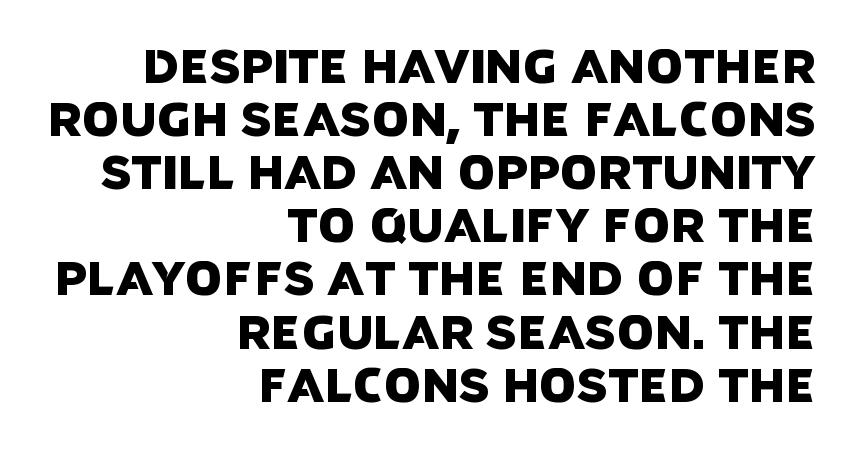
{"serif": "no", "width": "normal", "stroke_contrast": "low", "x_height": "large", "monospaced": "no", "underline": "no", "align": "right", "line_spacing": "tight", "line_spacing_ratio": 1.13, "letter_spacing": "normal", "letter_spacing_em": 0.0, "glyph_px": 47}
